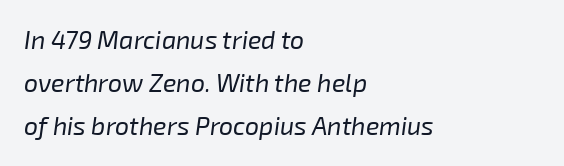
Has an underline been added? It has not. No heavy texture on the line: the type isn't bold. Default kerning and tracking; the words read as compact shapes. This is oblique type, the kind used for emphasis or titles. The text block is weighted toward the left margin, trailing off unevenly rightward.
